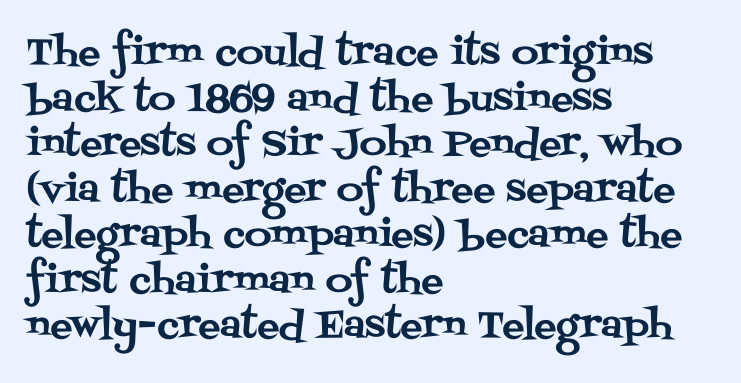
{"serif": "yes", "italic": "no", "width": "normal", "stroke_contrast": "medium", "x_height": "large", "monospaced": "no", "underline": "no", "align": "left", "line_spacing_ratio": 1.23, "letter_spacing": "normal", "letter_spacing_em": 0.0, "glyph_px": 37}
